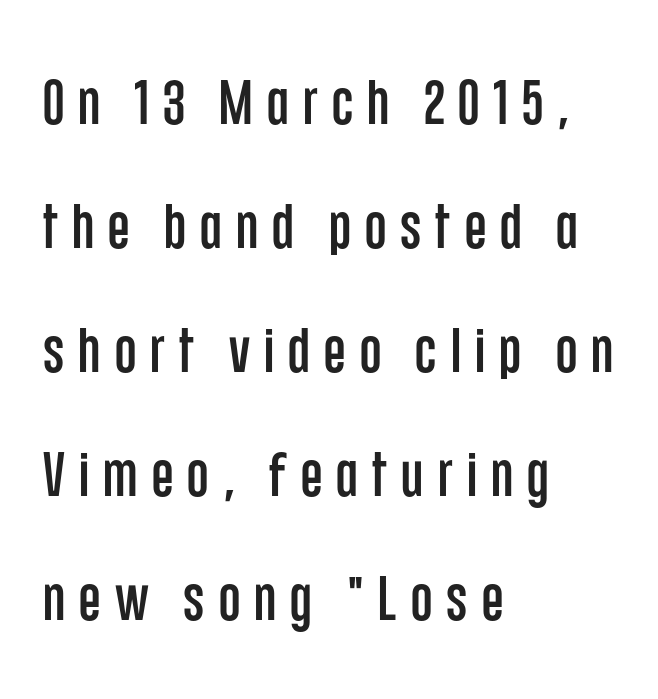
Compared with a centered layout, this one pins lines to the left instead. You could not count columns in this text — the font is proportionally spaced. Each letter's strokes conclude bluntly, with no projecting serifs. The gaps between neighbouring characters are conspicuously large. Just letters on the line, the space beneath them empty. Horizontal bands of white between lines are thick stripes.
